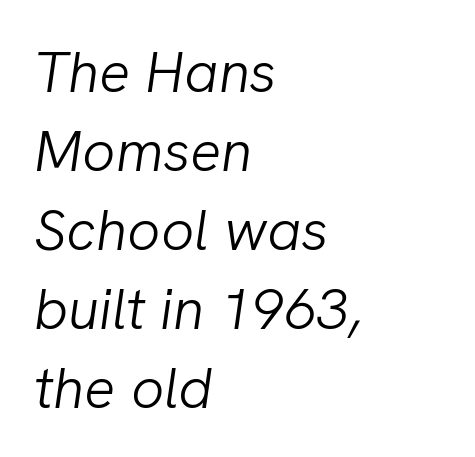
Q: Is the text bold? A: No.
Q: Is the text italic (slanted)? A: Yes, it leans right by about 8 degrees.
Q: Is the text underlined? A: No.
Q: How is the paragraph aligned? A: Left-aligned.
Q: Is the spacing between letters normal or unusually wide? A: Normal.
Q: Is the spacing between lines tight, normal or loose? A: Normal.
Q: Width (condensed, normal, or wide)? A: Normal.
Q: Stroke contrast? A: Low.
Q: x-height? A: Medium.
Q: Monospaced? A: No.
